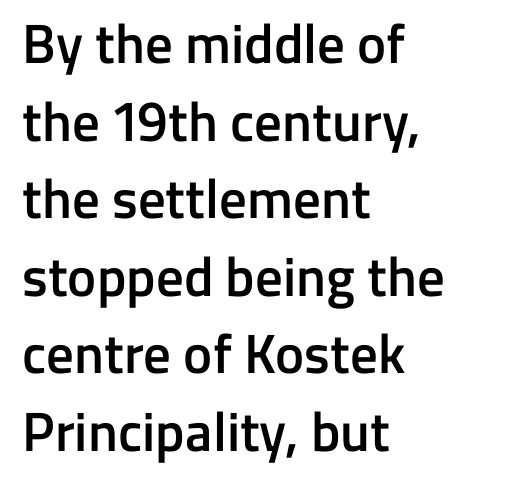
{"serif": "no", "italic": "no", "bold": "semi", "weight": "semibold", "width": "normal", "stroke_contrast": "low", "x_height": "medium", "monospaced": "no", "underline": "no", "align": "left", "line_spacing": "normal", "line_spacing_ratio": 1.41, "letter_spacing": "normal", "letter_spacing_em": 0.0, "glyph_px": 55}
